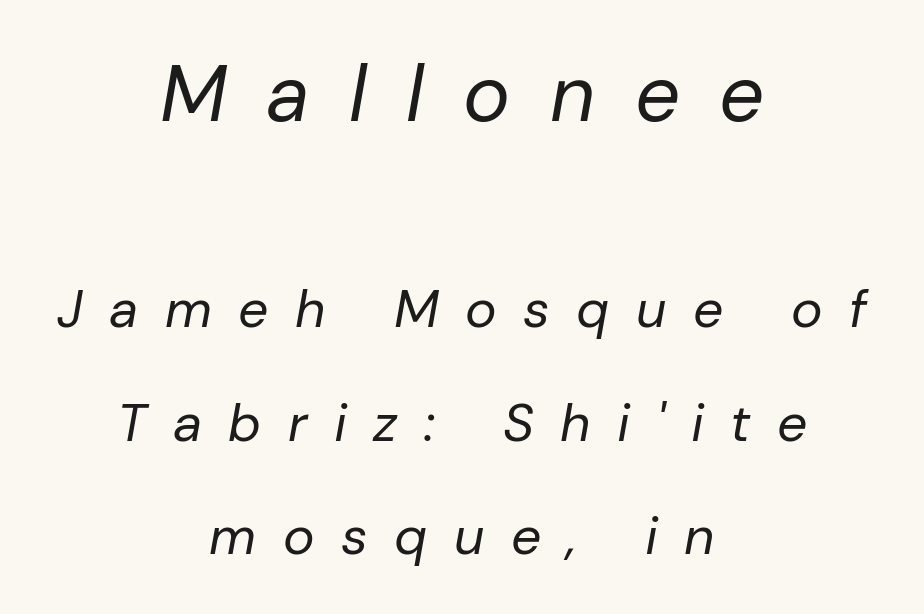
Q: Is the text bold? A: No.
Q: Is the text italic (slanted)? A: Yes, it leans right by about 10 degrees.
Q: Is the text underlined? A: No.
Q: How is the paragraph aligned? A: Centered.
Q: Is the spacing between letters normal or unusually wide? A: Unusually wide.
Q: Is the spacing between lines tight, normal or loose? A: Loose.
Q: Which block of text is set in a larger size, the first (top) or the second (bottom)? A: The first (top) one.
Q: Width (condensed, normal, or wide)? A: Normal.
Q: Stroke contrast? A: Low.
Q: x-height? A: Medium.
Q: Monospaced? A: No.
